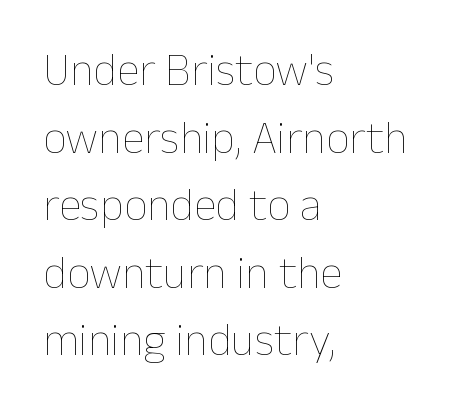
{"italic": "no", "bold": "no", "weight": "thin", "width": "normal", "stroke_contrast": "low", "x_height": "medium", "monospaced": "no", "underline": "no", "align": "left", "line_spacing": "normal", "line_spacing_ratio": 1.47, "letter_spacing": "normal", "letter_spacing_em": 0.0, "glyph_px": 46}
